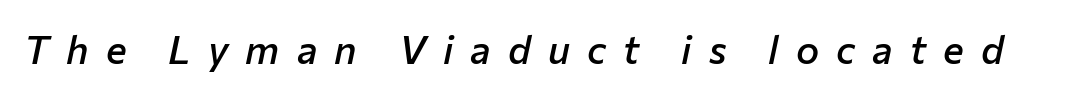
{"italic": "yes", "lean": "right", "slant_degrees": 12, "bold": "semi", "weight": "semibold", "width": "normal", "stroke_contrast": "low", "x_height": "medium", "monospaced": "no", "underline": "no", "letter_spacing": "wide", "letter_spacing_em": 0.44, "glyph_px": 39}
